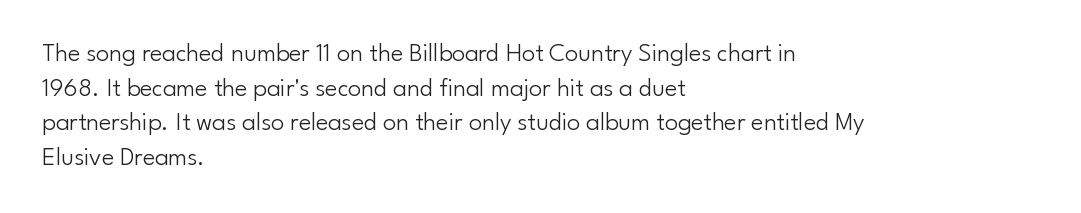
The image shows 26 px text type, upright; set left-aligned, normal line spacing (1.33x), normal letter spacing, not underlined.
